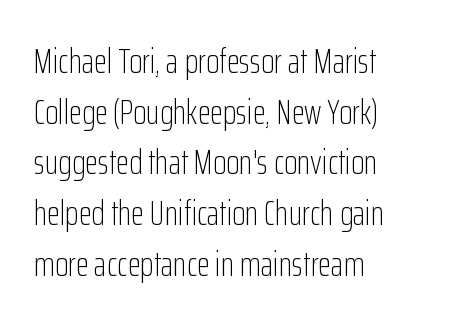
The image shows 34 px light, condensed sans-serif type, upright; set left-aligned, normal line spacing (1.49x), normal letter spacing, not underlined; low stroke contrast and a medium x-height.
